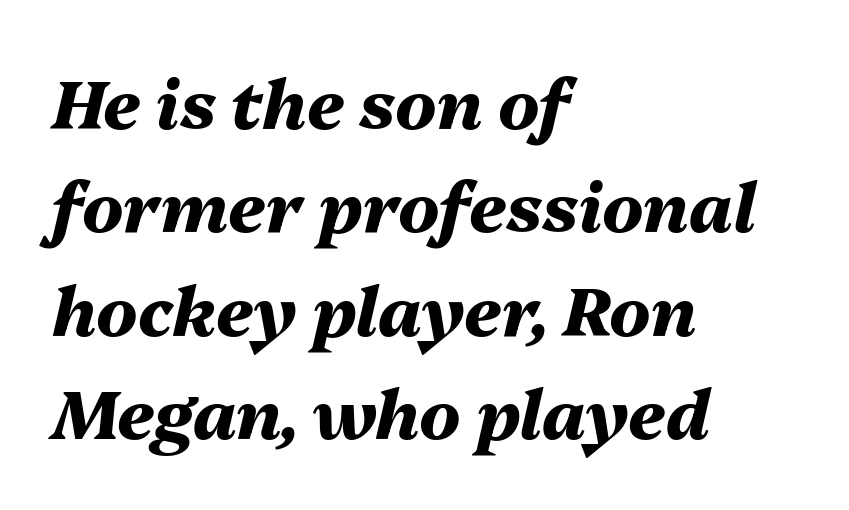
Notice how descenders clear the ascenders below comfortably — that's standard leading. Here the designer chose a conventional face with non-uniform glyph widths. These lines are set flush left with a ragged right edge. If you drew a line through each stem, it would be angled. Heavy-handed strokes throughout: this text is bold.
